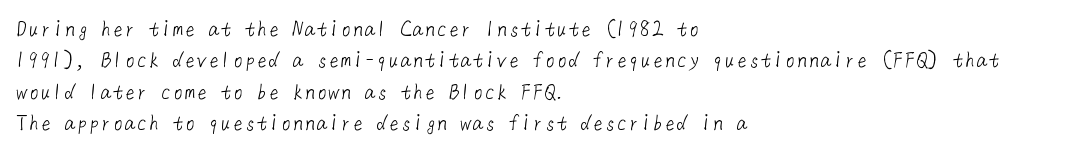
The image shows 24 px text type; set left-aligned, normal line spacing (1.31x), normal letter spacing, not underlined.
